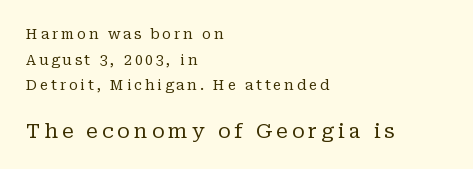
Leftover space on each line is placed entirely after the last word. If you squint, the bottom block still reads clearly — it's the larger of the two. Ordinary non-slanted type is in use. The gap between lines stays unmarked. A typesetter would call this heavily tracked-out type. Weight: in the light-to-regular range.
